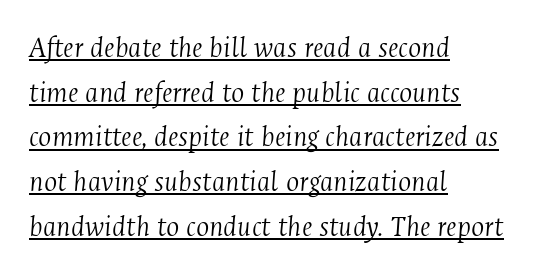
Q: Is the text bold? A: No.
Q: Is the text italic (slanted)? A: Yes, it leans right by about 4 degrees.
Q: Is the typeface a serif or a sans-serif typeface? A: Serif.
Q: Is the text underlined? A: Yes.
Q: How is the paragraph aligned? A: Left-aligned.
Q: Is the spacing between letters normal or unusually wide? A: Normal.
Q: Is the spacing between lines tight, normal or loose? A: Normal.
Q: Width (condensed, normal, or wide)? A: Condensed.
Q: Stroke contrast? A: Medium.
Q: x-height? A: Medium.
Q: Monospaced? A: No.
